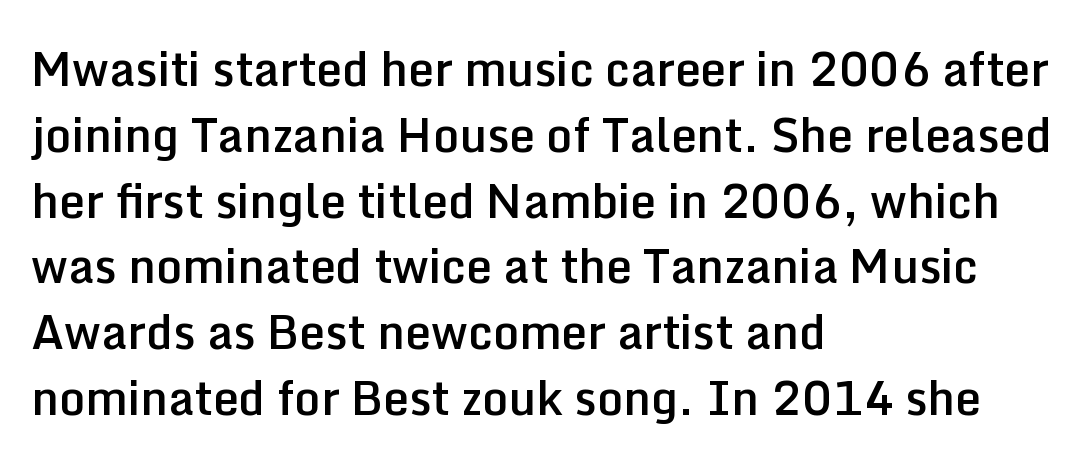
The image shows 46 px semibold sans-serif type, upright; set left-aligned, normal line spacing (1.43x), normal letter spacing, not underlined; low stroke contrast and a medium x-height.
